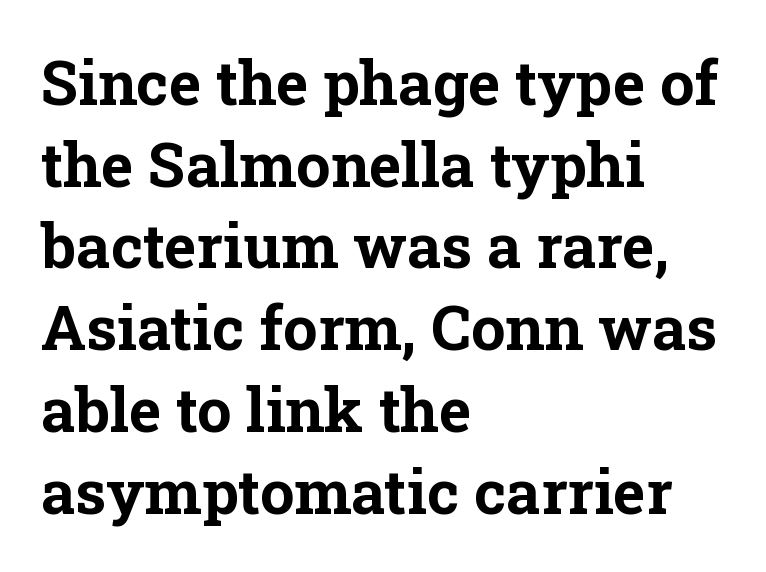
This sample keeps an unexceptional amount of space between lines. These lines are rendered in a variable-pitch font. Underlining? Definitely not there. Nope, not italic — everything's standing straight. Tracking value appears to be zero — textbook default spacing.
